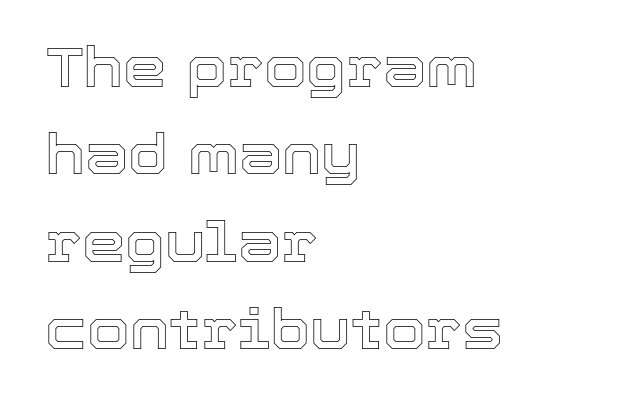
The image shows 55 px text type, upright; set left-aligned, normal line spacing (1.59x), normal letter spacing, not underlined; a medium x-height.
